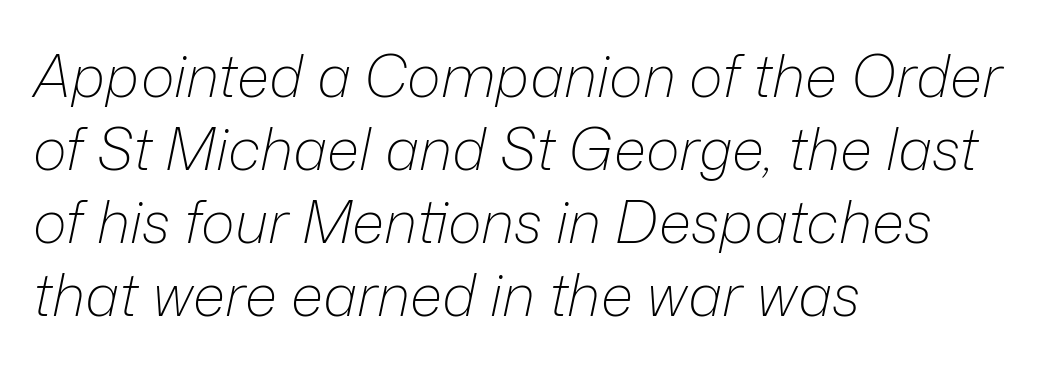
Q: Is the text bold? A: No.
Q: Is the text italic (slanted)? A: Yes, it leans right by about 12 degrees.
Q: Is the text underlined? A: No.
Q: How is the paragraph aligned? A: Left-aligned.
Q: Is the spacing between letters normal or unusually wide? A: Normal.
Q: Is the spacing between lines tight, normal or loose? A: Normal.
Q: Width (condensed, normal, or wide)? A: Normal.
Q: Stroke contrast? A: Low.
Q: x-height? A: Medium.
Q: Monospaced? A: No.
